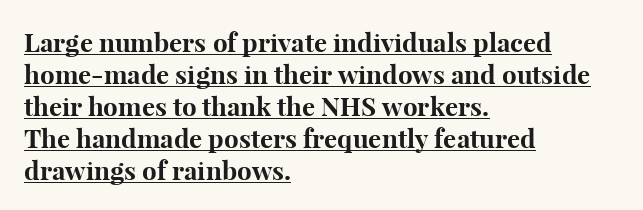
The image shows 26 px bold type, upright; set left-aligned, line spacing 1.23x, normal letter spacing, underlined.
